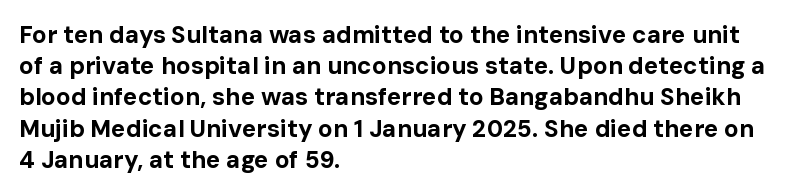
{"italic": "no", "bold": "yes", "underline": "no", "align": "left", "line_spacing": "normal", "line_spacing_ratio": 1.3, "letter_spacing": "normal", "letter_spacing_em": 0.0, "glyph_px": 24}
